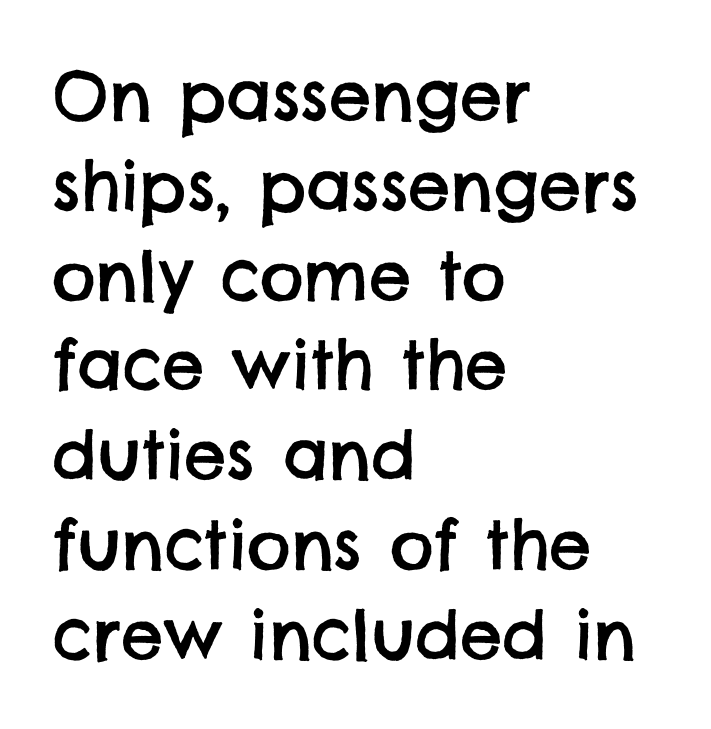
{"serif": "no", "width": "normal", "stroke_contrast": "low", "x_height": "large", "monospaced": "no", "underline": "no", "align": "left", "line_spacing": "normal", "line_spacing_ratio": 1.34, "letter_spacing": "normal", "letter_spacing_em": 0.0, "glyph_px": 67}
